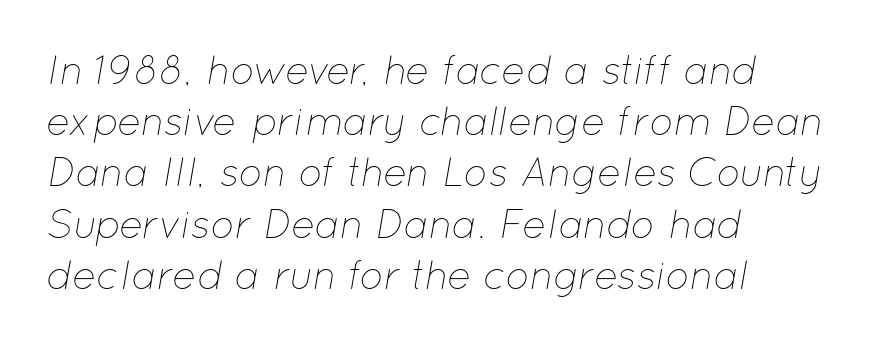
Q: Is the text bold? A: No.
Q: Is the text italic (slanted)? A: Yes, it leans right by about 12 degrees.
Q: Is the text underlined? A: No.
Q: How is the paragraph aligned? A: Left-aligned.
Q: Is the spacing between letters normal or unusually wide? A: Normal.
Q: Is the spacing between lines tight, normal or loose? A: Normal.
Q: Width (condensed, normal, or wide)? A: Normal.
Q: Stroke contrast? A: Low.
Q: x-height? A: Medium.
Q: Monospaced? A: No.
